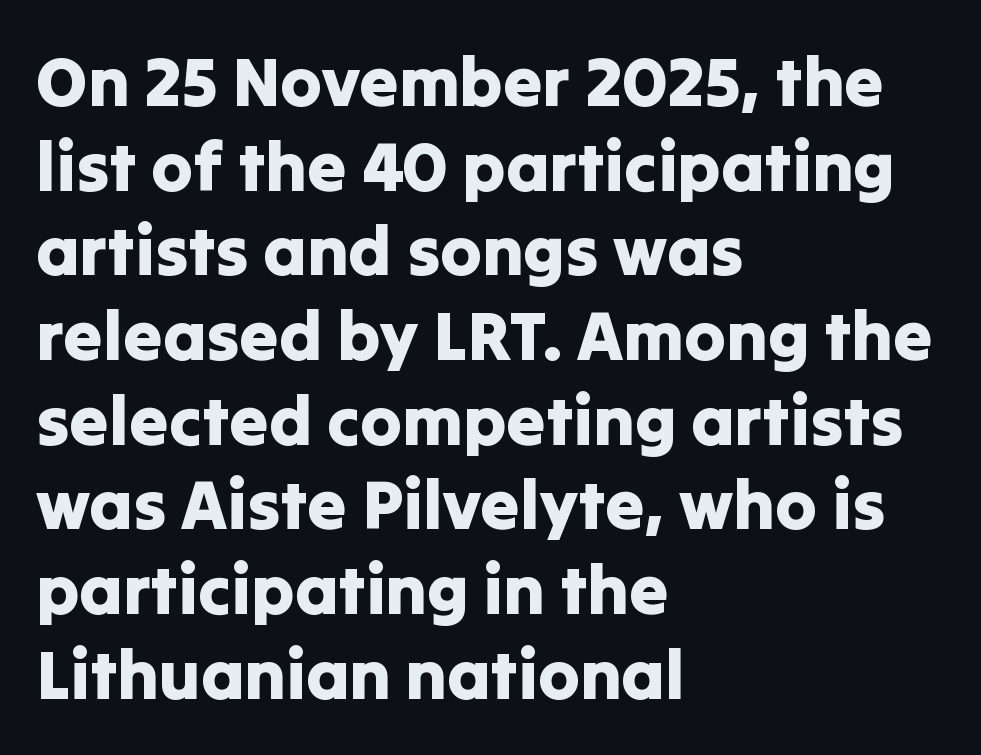
{"serif": "no", "italic": "no", "width": "normal", "stroke_contrast": "low", "x_height": "medium", "monospaced": "no", "underline": "no", "align": "left", "line_spacing_ratio": 1.21, "letter_spacing": "normal", "letter_spacing_em": 0.0, "glyph_px": 70}
